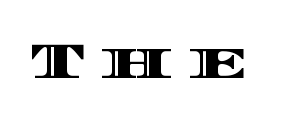
{"italic": "no", "width": "wide", "x_height": "large", "monospaced": "no", "underline": "no", "letter_spacing": "wide", "letter_spacing_em": 0.22, "glyph_px": 52}
